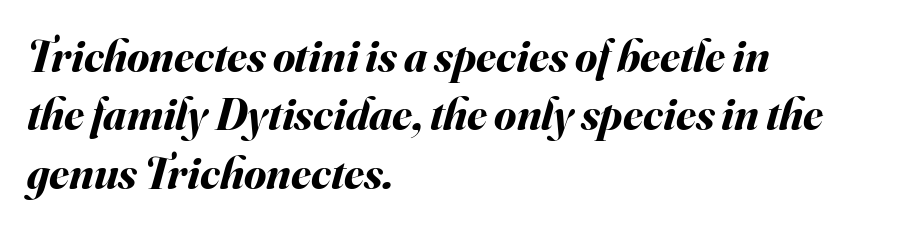
Vertical spacing — default. The text block is weighted toward the left margin, trailing off unevenly rightward. Slanted lettering throughout. Observe the ordinary spacing: letters are neighbours, not strangers.
